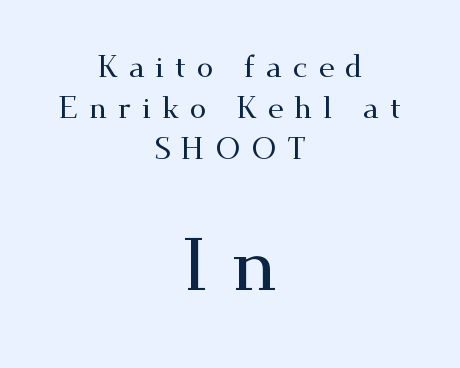
Here the designer chose a conventional face with non-uniform glyph widths. If you squint, the bottom block still reads clearly — it's the larger of the two. Has an underline been added? It has not. Short note: letters widely spaced.
